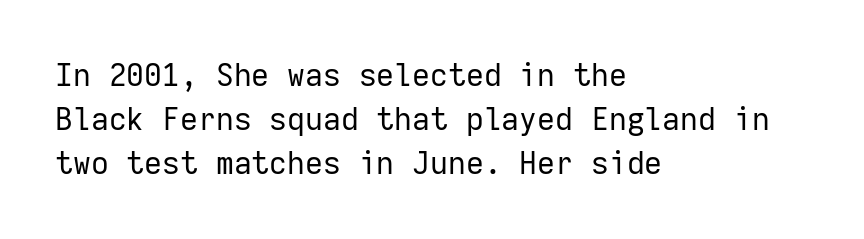
The image shows 31 px regular-weight sans-serif type, upright, monospaced; set left-aligned, normal line spacing (1.42x), normal letter spacing, not underlined; low stroke contrast and a medium x-height.
